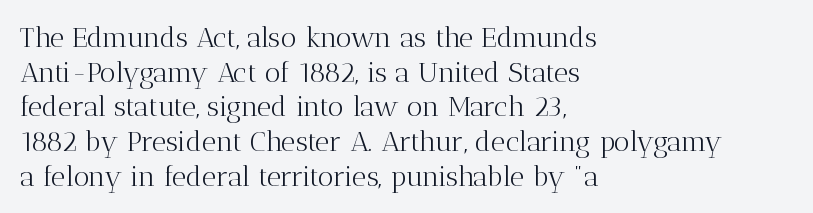
{"serif": "yes", "italic": "no", "bold": "no", "weight": "light", "width": "normal", "stroke_contrast": "medium", "x_height": "medium", "monospaced": "no", "underline": "no", "align": "left", "line_spacing_ratio": 1.24, "letter_spacing": "normal", "letter_spacing_em": 0.0, "glyph_px": 28}
